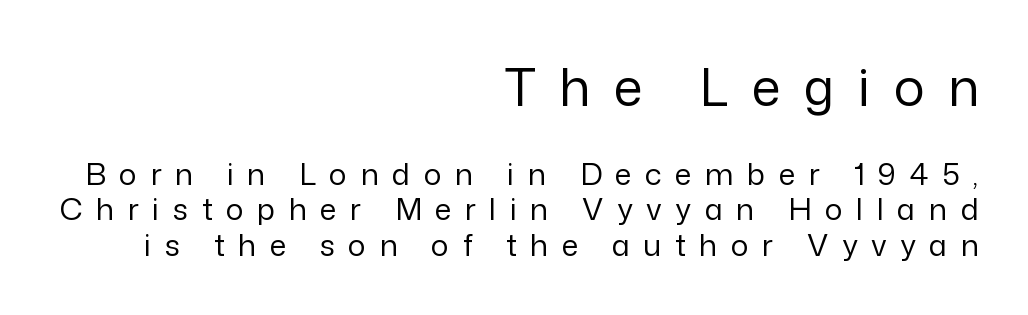
The image shows 52 px regular-weight sans-serif type, upright; set right-aligned, line spacing 1.18x, unusually wide letter spacing (+0.45 em), not underlined; the first (top) block is 1.73x larger; low stroke contrast and a medium x-height.
